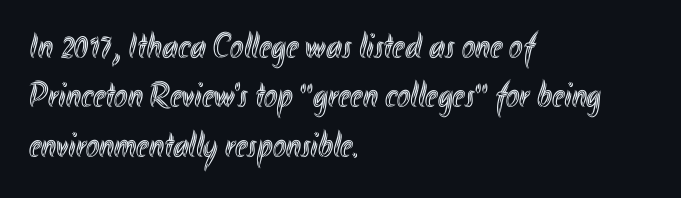
Words float on clear page, feet unadorned. The letterforms sit shoulder to shoulder at normal distance. Spacing verdict: proportional, widths tailored to each character. Alignment: flush left. Interline gaps are of average width in this sample.
